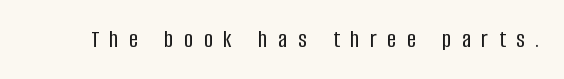
{"italic": "no", "underline": "no", "letter_spacing": "wide", "letter_spacing_em": 0.43, "glyph_px": 25}
